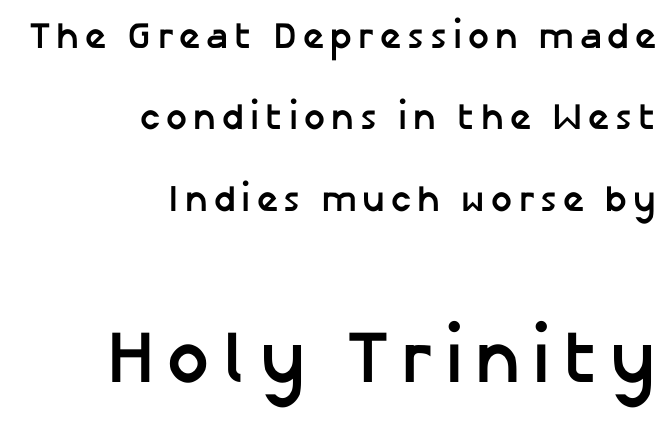
{"serif": "no", "italic": "no", "bold": "yes", "weight": "semibold", "width": "normal", "stroke_contrast": "low", "x_height": "medium", "monospaced": "no", "underline": "no", "align": "right", "line_spacing": "loose", "line_spacing_ratio": 2.2, "larger_block": "second", "size_ratio": 2.0, "glyph_px": 74}
